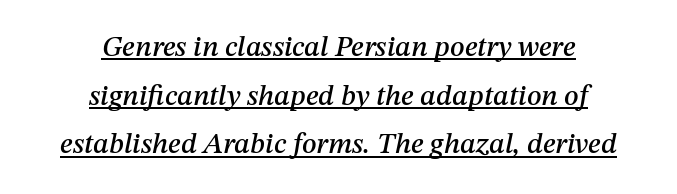
{"italic": "yes", "lean": "right", "slant_degrees": 12, "width": "normal", "stroke_contrast": "medium", "x_height": "medium", "monospaced": "no", "underline": "yes", "align": "center", "line_spacing": "normal", "line_spacing_ratio": 1.68, "letter_spacing": "normal", "letter_spacing_em": 0.0, "glyph_px": 29}
